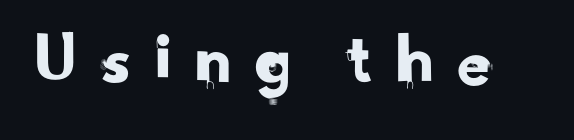
{"serif": "no", "width": "normal", "stroke_contrast": "low", "x_height": "small", "monospaced": "no", "underline": "no", "letter_spacing": "wide", "letter_spacing_em": 0.24, "glyph_px": 75}
